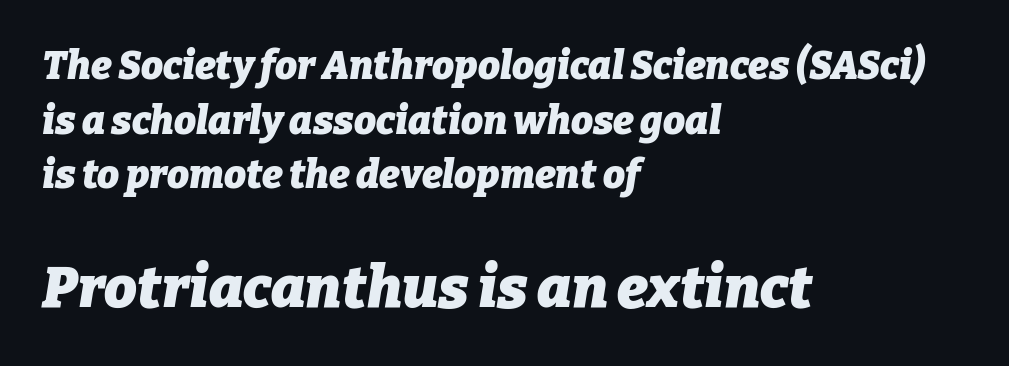
Q: Is the text bold? A: Yes.
Q: Is the text italic (slanted)? A: Yes, it leans right by about 9 degrees.
Q: Is the text underlined? A: No.
Q: How is the paragraph aligned? A: Left-aligned.
Q: Is the spacing between letters normal or unusually wide? A: Normal.
Q: Is the spacing between lines tight, normal or loose? A: Normal.
Q: Which block of text is set in a larger size, the first (top) or the second (bottom)? A: The second (bottom) one.
Q: Width (condensed, normal, or wide)? A: Normal.
Q: Stroke contrast? A: Low.
Q: x-height? A: Medium.
Q: Monospaced? A: No.
